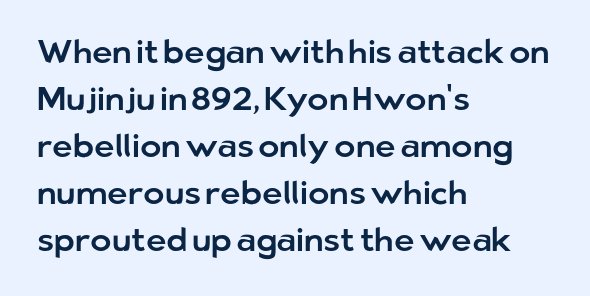
Q: Is the text italic (slanted)? A: No, it is upright.
Q: Is the typeface a serif or a sans-serif typeface? A: Sans-serif.
Q: Is the text underlined? A: No.
Q: How is the paragraph aligned? A: Left-aligned.
Q: Is the spacing between letters normal or unusually wide? A: Normal.
Q: Is the spacing between lines tight, normal or loose? A: Normal.
Q: Width (condensed, normal, or wide)? A: Normal.
Q: Stroke contrast? A: Low.
Q: x-height? A: Medium.
Q: Monospaced? A: No.
